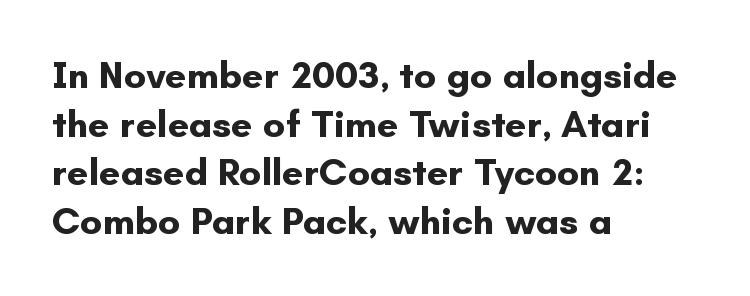
The compositor pushed each line to the left boundary. What stands out about the letter spacing? Nothing — it is the standard amount. The passage shown is typed in a proportional face where columns would drift. The typesetting leans heavy: a genuine bold. Horizontal bands of white between lines are of average thickness.
